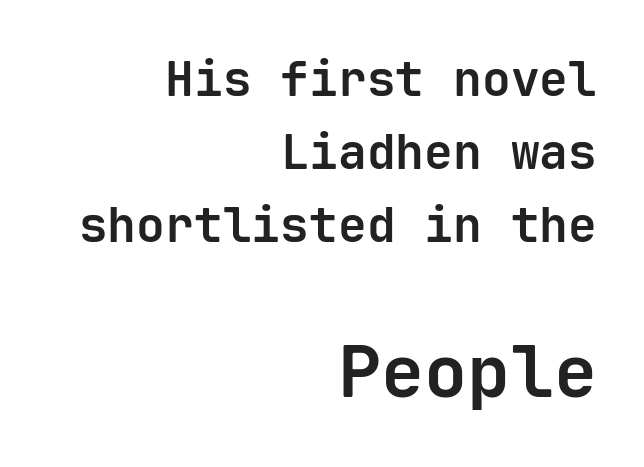
This is the regular roman posture of the typeface. The passage shown is typed in a monospace face where columns stay perfectly aligned. Here the second block reads like a headline and the first like body copy. Baseline-to-baseline distance is the conventional proportion of letter height.
